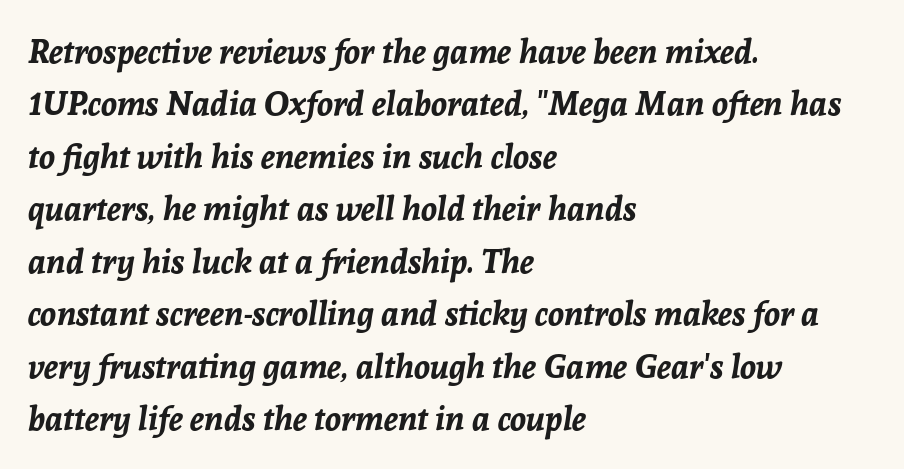
Does the lettering tilt? It does — this is italic. What stands out about the letter spacing? Nothing — it is the standard amount. The text block is weighted toward the left margin, trailing off unevenly rightward. The sample has been set heavy, in full bold.
